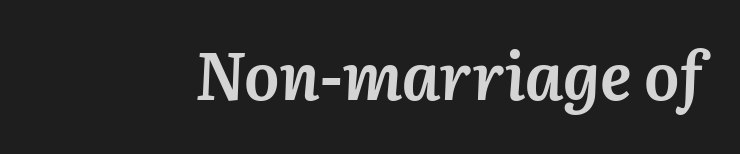
{"italic": "yes", "lean": "right", "slant_degrees": 3, "bold": "yes", "weight": "semibold", "width": "normal", "stroke_contrast": "medium", "x_height": "medium", "monospaced": "no", "underline": "no", "letter_spacing": "normal", "letter_spacing_em": 0.0, "glyph_px": 66}
